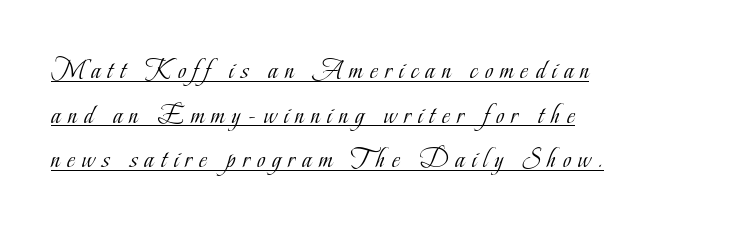
How are the letters spaced? Widely, with obvious added tracking. Here the designer chose a conventional face with non-uniform glyph widths. Does the type have serifs? Yes, each stem ends in a small foot. Summary of weight: not heavy and not bold.
